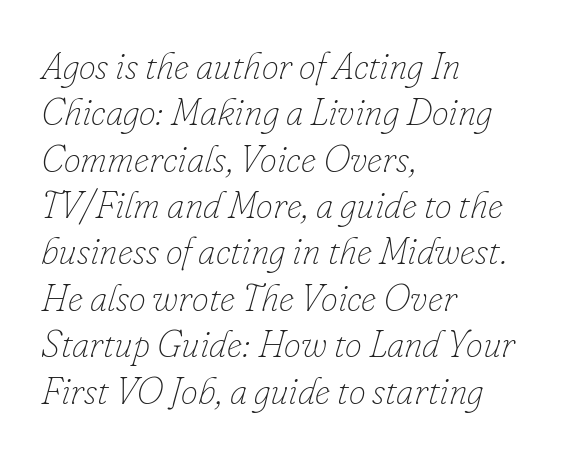
Q: Is the text bold? A: No.
Q: Is the text italic (slanted)? A: Yes, it leans right by about 16 degrees.
Q: Is the text underlined? A: No.
Q: How is the paragraph aligned? A: Left-aligned.
Q: Is the spacing between letters normal or unusually wide? A: Normal.
Q: Width (condensed, normal, or wide)? A: Normal.
Q: Stroke contrast? A: Low.
Q: x-height? A: Small.
Q: Monospaced? A: No.
